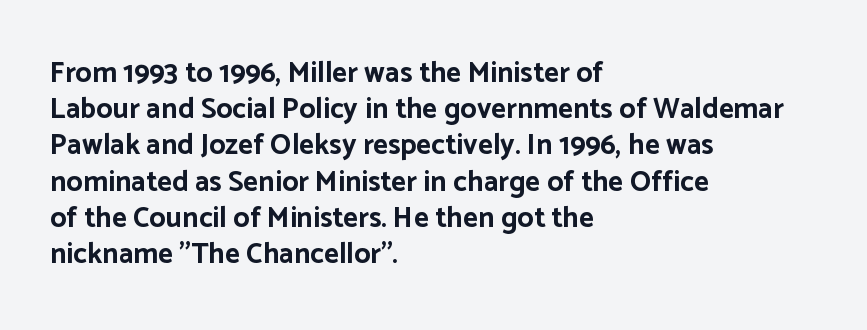
{"serif": "no", "italic": "no", "bold": "yes", "weight": "bold", "width": "normal", "stroke_contrast": "low", "x_height": "medium", "monospaced": "no", "underline": "no", "align": "left", "line_spacing": "normal", "line_spacing_ratio": 1.25, "letter_spacing": "normal", "letter_spacing_em": 0.0, "glyph_px": 29}
